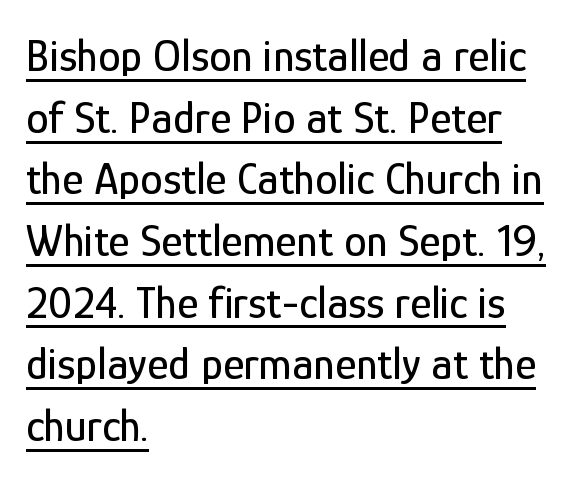
Q: Is the text italic (slanted)? A: No, it is upright.
Q: Is the typeface a serif or a sans-serif typeface? A: Sans-serif.
Q: Is the text underlined? A: Yes.
Q: How is the paragraph aligned? A: Left-aligned.
Q: Is the spacing between letters normal or unusually wide? A: Normal.
Q: Is the spacing between lines tight, normal or loose? A: Normal.
Q: Width (condensed, normal, or wide)? A: Condensed.
Q: Stroke contrast? A: Low.
Q: x-height? A: Medium.
Q: Monospaced? A: No.
